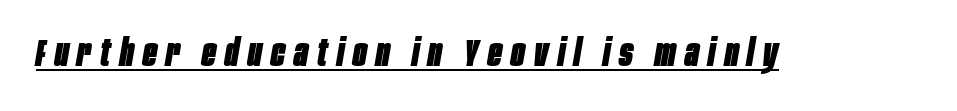
{"italic": "yes", "lean": "right", "slant_degrees": 10, "bold": "yes", "weight": "heavy", "width": "condensed", "stroke_contrast": "low", "x_height": "large", "monospaced": "no", "underline": "yes", "letter_spacing": "wide", "letter_spacing_em": 0.25, "glyph_px": 37}
